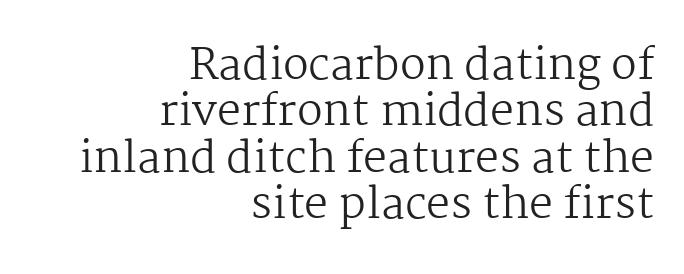
Look at the tracking — it's just the regular setting, nothing added. Quick note: interline space is minimal. Are there feet on the stems? There are — it's a serif. Decoration check: the copy has no underline. These lines were composed using upright roman letters. Stems here are at most as thick as an everyday book face.
